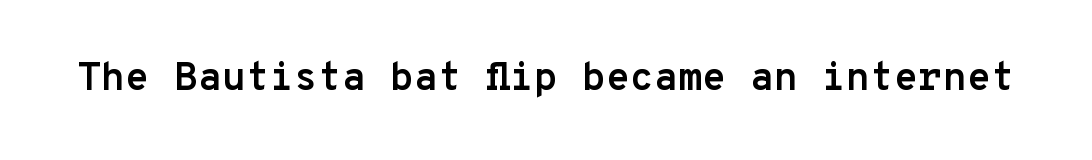
The face used here is monospaced, like something from a code editor. Short note: letters normally spaced. The lettering stays uniformly vertical, giving the passage a roman look. Nope, no serifs anywhere on these letters. Check under the words: just untouched page. Typesetter's note: full bold, strokes at maximum text heaviness.
